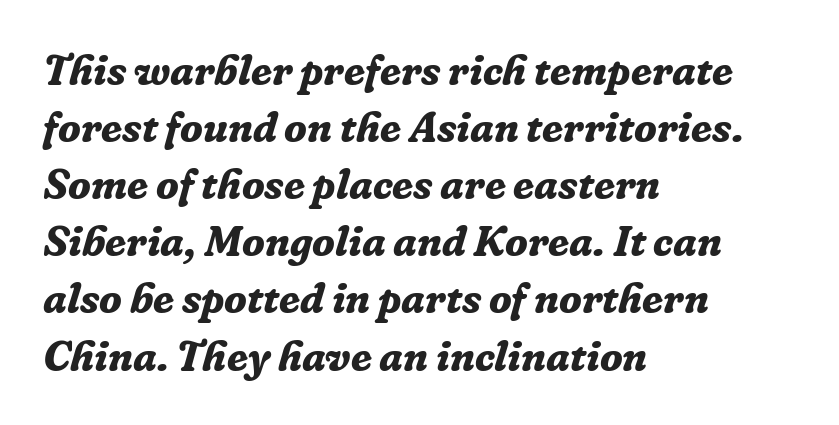
{"serif": "yes", "italic": "yes", "lean": "right", "slant_degrees": 16, "bold": "yes", "weight": "bold", "width": "normal", "stroke_contrast": "low", "x_height": "medium", "monospaced": "no", "underline": "no", "align": "left", "line_spacing": "normal", "line_spacing_ratio": 1.36, "letter_spacing": "normal", "letter_spacing_em": 0.0, "glyph_px": 42}
